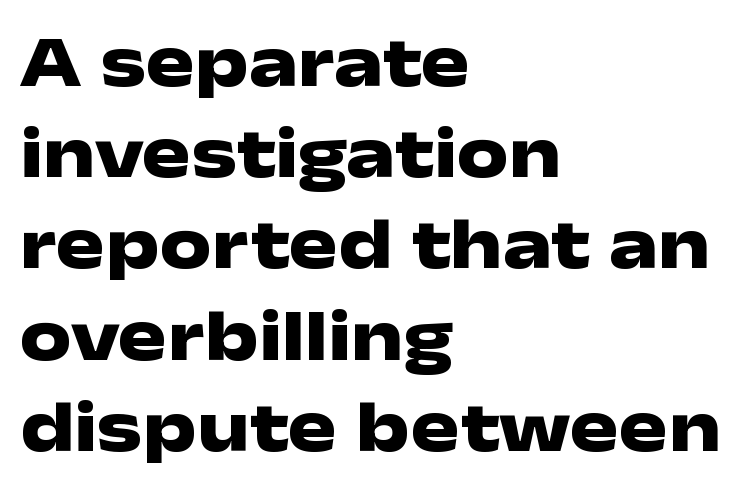
Q: Is the text bold? A: Yes.
Q: Is the text italic (slanted)? A: No, it is upright.
Q: Is the typeface a serif or a sans-serif typeface? A: Sans-serif.
Q: Is the text underlined? A: No.
Q: How is the paragraph aligned? A: Left-aligned.
Q: Is the spacing between letters normal or unusually wide? A: Normal.
Q: Is the spacing between lines tight, normal or loose? A: Normal.
Q: Width (condensed, normal, or wide)? A: Wide.
Q: Stroke contrast? A: Low.
Q: x-height? A: Medium.
Q: Monospaced? A: No.
